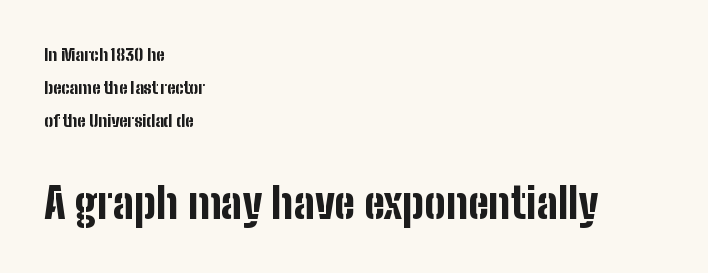
The image shows 42 px bold, condensed sans-serif type, upright; set left-aligned, loose line spacing (1.95x), normal letter spacing, not underlined; the second (bottom) block is 2.47x larger; low stroke contrast and a medium x-height.
